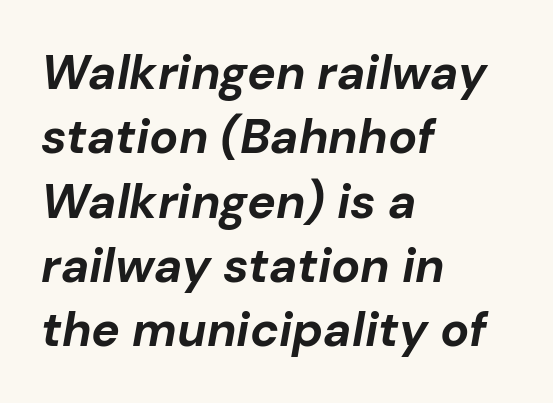
{"italic": "yes", "lean": "right", "slant_degrees": 10, "bold": "yes", "weight": "bold", "width": "normal", "stroke_contrast": "low", "x_height": "medium", "monospaced": "no", "underline": "no", "align": "left", "line_spacing": "normal", "line_spacing_ratio": 1.34, "letter_spacing": "normal", "letter_spacing_em": 0.0, "glyph_px": 48}
